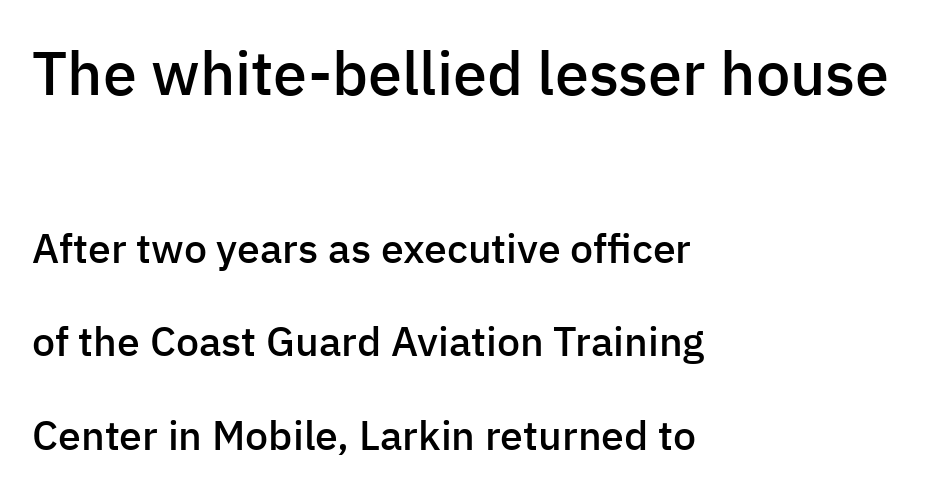
Q: Is the text bold? A: Semi-bold.
Q: Is the text italic (slanted)? A: No, it is upright.
Q: Is the typeface a serif or a sans-serif typeface? A: Sans-serif.
Q: Is the text underlined? A: No.
Q: How is the paragraph aligned? A: Left-aligned.
Q: Is the spacing between letters normal or unusually wide? A: Normal.
Q: Is the spacing between lines tight, normal or loose? A: Loose.
Q: Which block of text is set in a larger size, the first (top) or the second (bottom)? A: The first (top) one.
Q: Width (condensed, normal, or wide)? A: Normal.
Q: Stroke contrast? A: Low.
Q: x-height? A: Medium.
Q: Monospaced? A: No.
